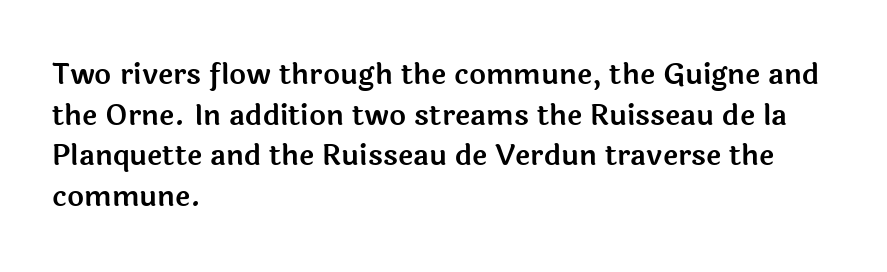
You could not count columns in this text — the font is proportionally spaced. You can tell from the bare stems that sans-serif type was used. Here the glyphs are tracked normally, forming tight word shapes. Ascenders rise straight up at ninety degrees.
